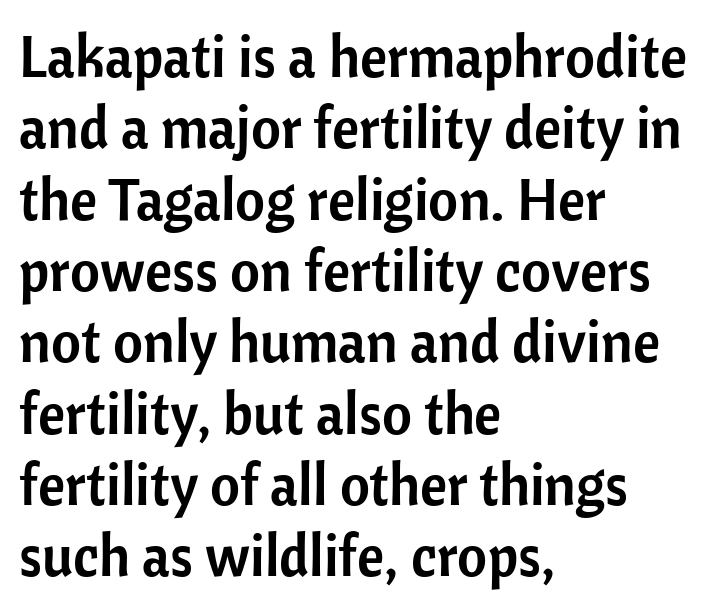
The image shows 58 px sans-serif type, upright; set left-aligned, line spacing 1.23x, normal letter spacing, not underlined; low stroke contrast and a medium x-height.
